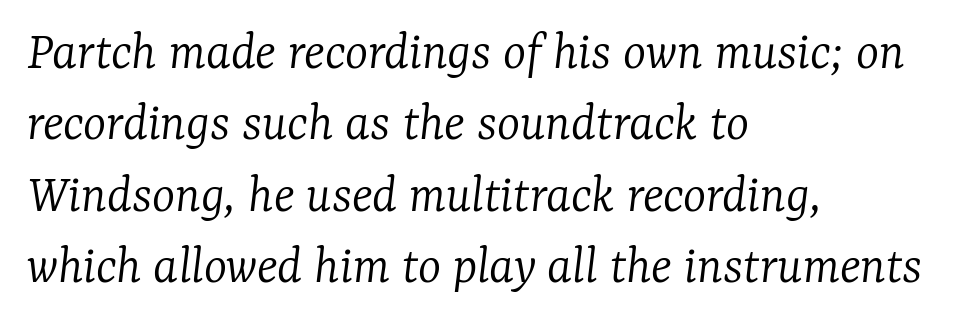
{"serif": "yes", "italic": "yes", "lean": "right", "slant_degrees": 7, "bold": "no", "weight": "light", "width": "normal", "stroke_contrast": "low", "x_height": "medium", "monospaced": "no", "underline": "no", "align": "left", "line_spacing": "normal", "line_spacing_ratio": 1.3, "letter_spacing": "normal", "letter_spacing_em": 0.0, "glyph_px": 55}
